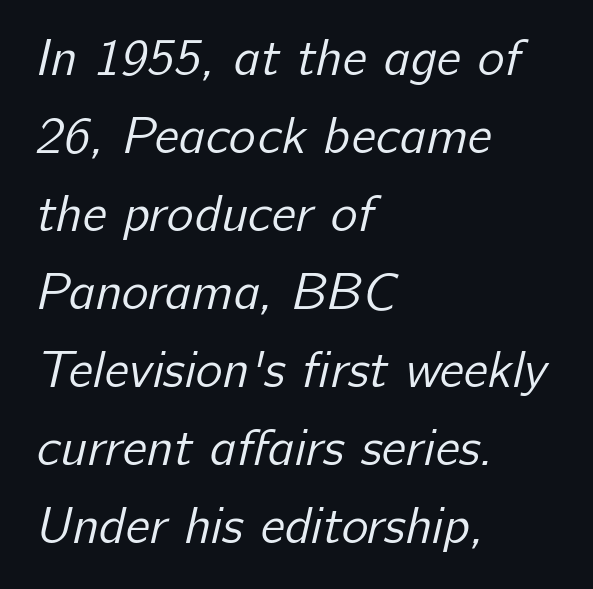
The image shows 51 px regular-weight sans-serif type; set left-aligned, normal line spacing (1.53x), normal letter spacing, not underlined; low stroke contrast and a medium x-height.
